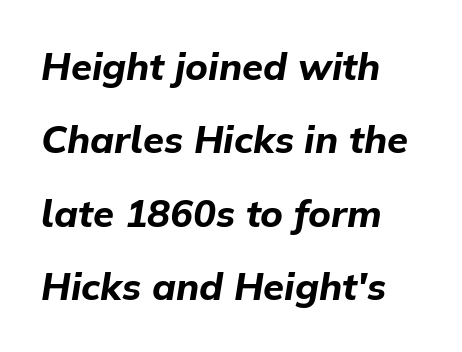
Any mark beneath the type? The region is blank. Do the characters align in a grid? No, the font is proportional. The line texture is even and compact thanks to regular tracking. The text carries the slant typical of an italic or oblique font. If you measured baseline to baseline, you'd find a long distance. Horizontal alignment here is leftward, the default for most running prose.
